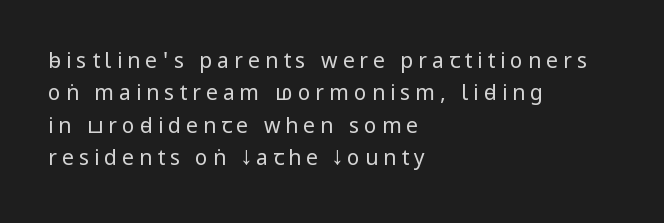
Q: Is the text bold? A: No.
Q: Is the text italic (slanted)? A: No, it is upright.
Q: Is the text underlined? A: No.
Q: How is the paragraph aligned? A: Left-aligned.
Q: Is the spacing between letters normal or unusually wide? A: Unusually wide.
Q: Is the spacing between lines tight, normal or loose? A: Normal.
